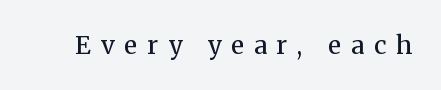
Words appear elongated and porous because spacing is wide. Has an underline been added? It has not. Every character sits straight up, as roman type does. The passage shown is not bold in any degree.
